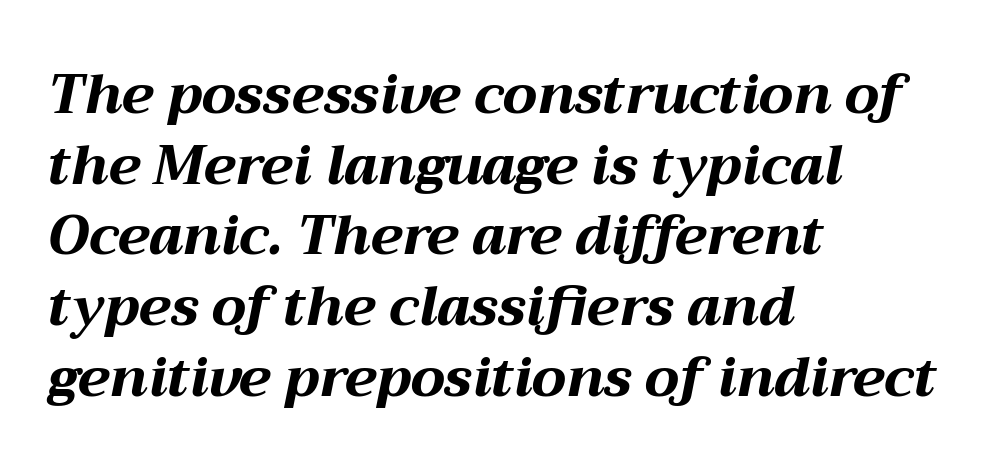
The image shows 54 px bold, wide type, italic (leaning right); set left-aligned, normal line spacing (1.31x), normal letter spacing, not underlined; medium stroke contrast and a medium x-height.
